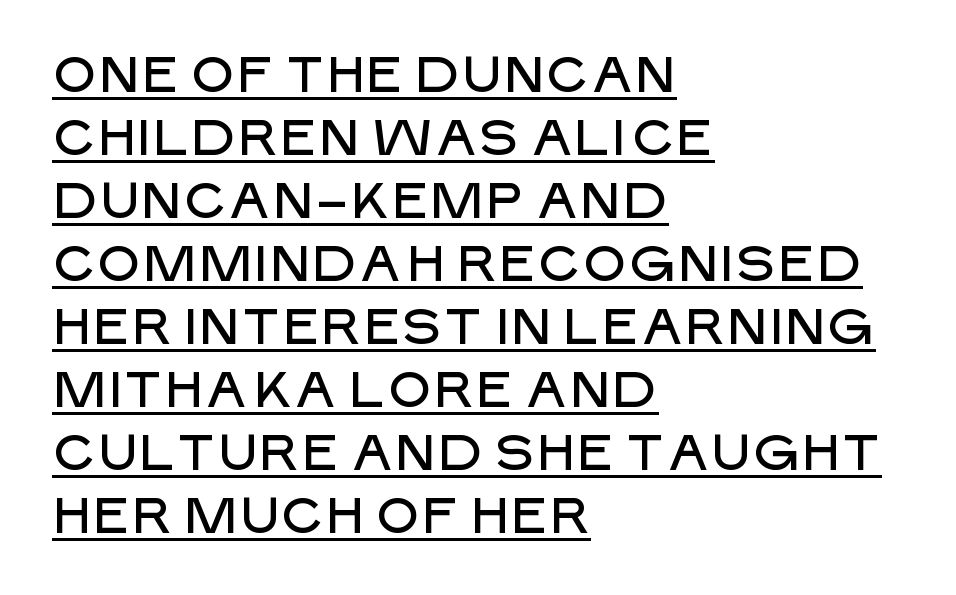
{"serif": "no", "italic": "no", "width": "normal", "stroke_contrast": "low", "x_height": "large", "monospaced": "no", "underline": "yes", "align": "left", "line_spacing": "normal", "line_spacing_ratio": 1.26, "letter_spacing": "normal", "letter_spacing_em": 0.0, "glyph_px": 50}
